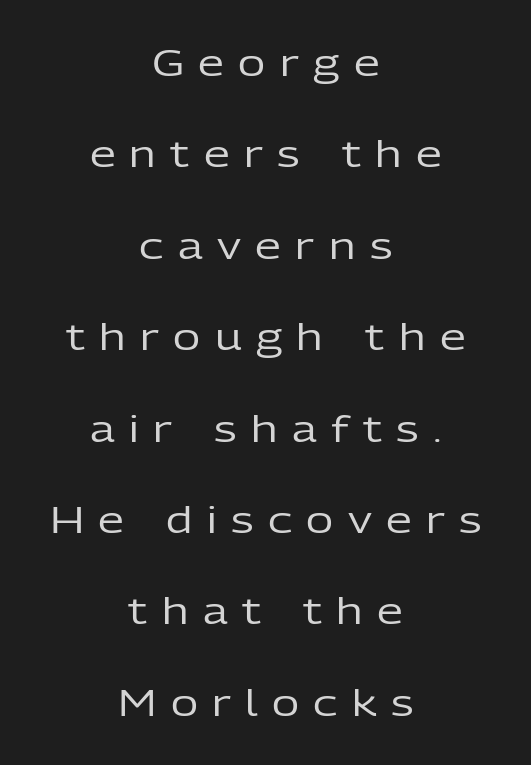
{"serif": "no", "italic": "no", "bold": "no", "weight": "regular", "width": "normal", "stroke_contrast": "low", "x_height": "medium", "monospaced": "no", "underline": "no", "align": "center", "line_spacing": "loose", "line_spacing_ratio": 2.47, "letter_spacing": "wide", "letter_spacing_em": 0.39, "glyph_px": 37}
